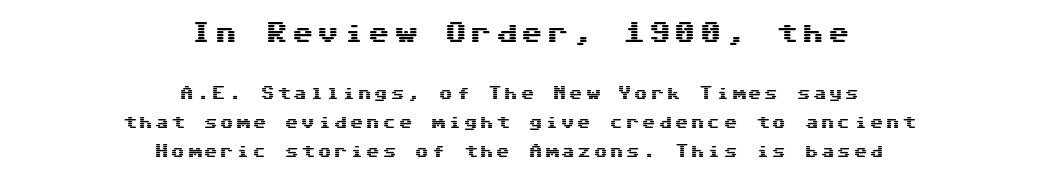
{"italic": "no", "underline": "no", "align": "center", "line_spacing": "loose", "line_spacing_ratio": 2.09, "larger_block": "first", "size_ratio": 1.57, "glyph_px": 22}
